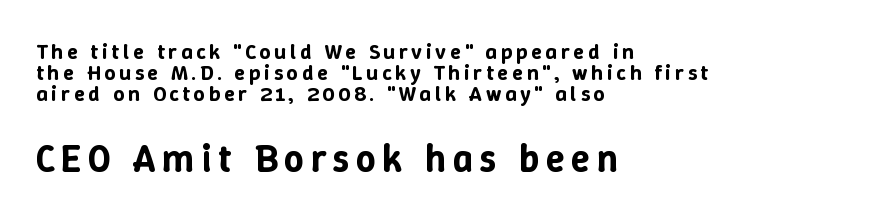
The image shows 39 px text type, upright; set left-aligned, tight line spacing (0.96x), not underlined; the second (bottom) block is 1.77x larger; low stroke contrast and a medium x-height.
